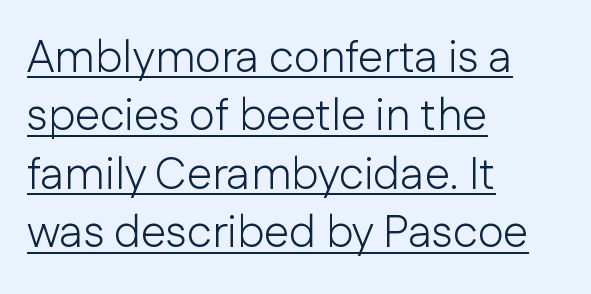
{"serif": "no", "italic": "no", "bold": "no", "weight": "light", "width": "normal", "stroke_contrast": "low", "x_height": "medium", "monospaced": "no", "underline": "yes", "align": "left", "line_spacing": "normal", "line_spacing_ratio": 1.3, "letter_spacing": "normal", "letter_spacing_em": 0.0, "glyph_px": 45}
